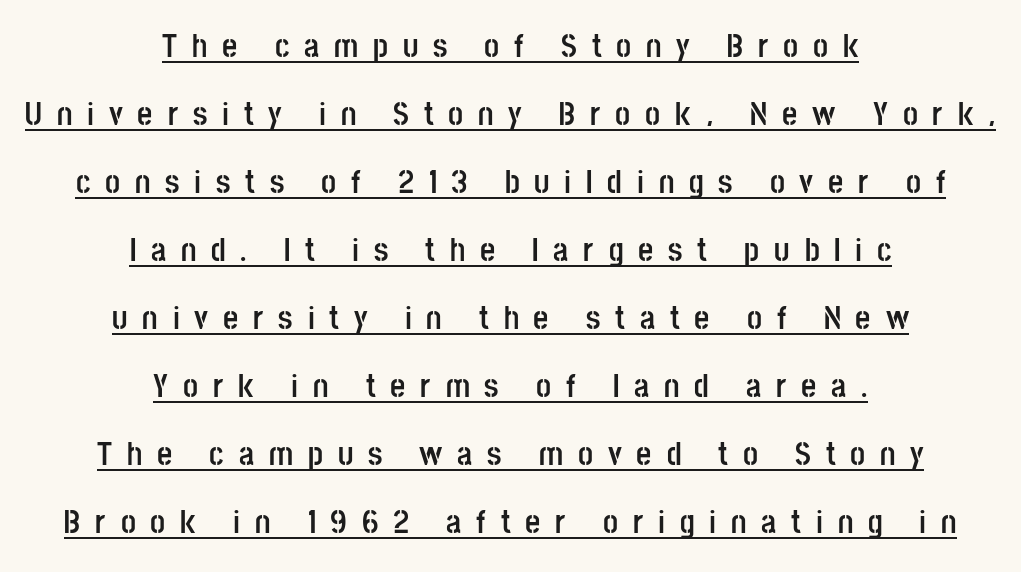
{"serif": "no", "italic": "no", "bold": "yes", "weight": "semibold", "width": "condensed", "stroke_contrast": "low", "x_height": "large", "monospaced": "no", "underline": "yes", "align": "center", "line_spacing": "loose", "line_spacing_ratio": 2.06, "letter_spacing": "wide", "letter_spacing_em": 0.45, "glyph_px": 33}
